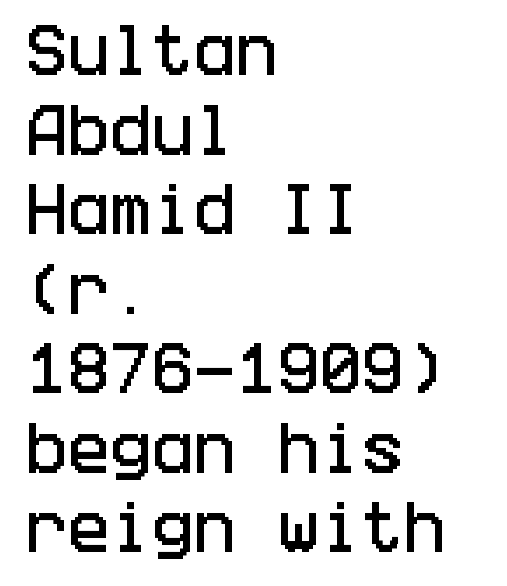
The image shows 56 px condensed sans-serif type, upright; set left-aligned, normal line spacing (1.42x), normal letter spacing, not underlined; low stroke contrast and a large x-height.
